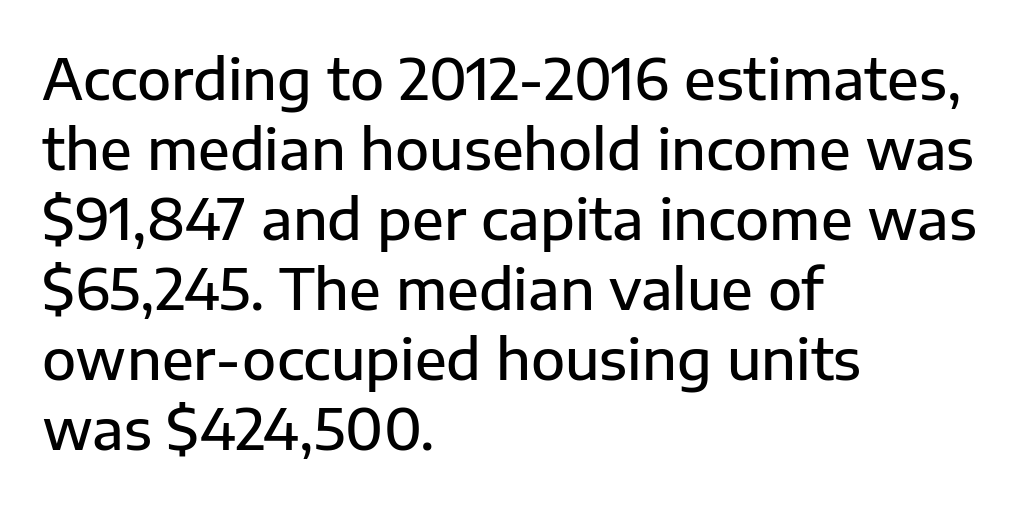
Q: Is the text bold? A: Semi-bold.
Q: Is the text italic (slanted)? A: No, it is upright.
Q: Is the typeface a serif or a sans-serif typeface? A: Sans-serif.
Q: Is the text underlined? A: No.
Q: How is the paragraph aligned? A: Left-aligned.
Q: Is the spacing between letters normal or unusually wide? A: Normal.
Q: Is the spacing between lines tight, normal or loose? A: Normal.
Q: Width (condensed, normal, or wide)? A: Normal.
Q: Stroke contrast? A: Low.
Q: x-height? A: Medium.
Q: Monospaced? A: No.
